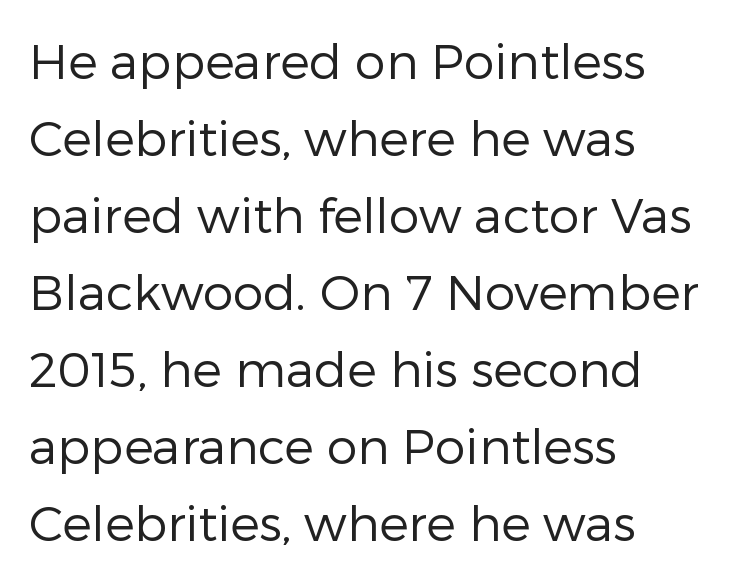
Short and long lines alike share a common starting point at left. A typesetter would mark this as roman, not italic. Weight: regular or lighter. The lines sit at an ordinary, default distance from one another. These lines are rendered in a variable-pitch font. In terms of letterform style, serifs are entirely absent.
